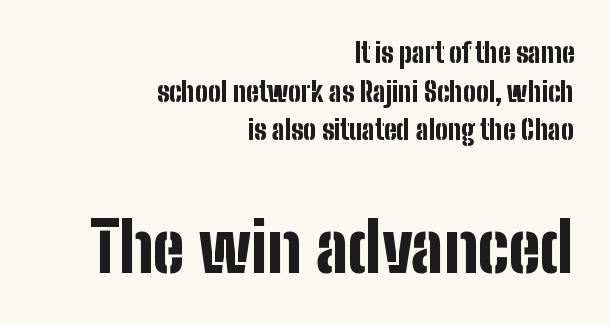
{"serif": "no", "italic": "no", "bold": "yes", "weight": "bold", "width": "condensed", "stroke_contrast": "low", "x_height": "medium", "monospaced": "no", "underline": "no", "align": "right", "line_spacing": "normal", "line_spacing_ratio": 1.43, "letter_spacing": "normal", "letter_spacing_em": 0.0, "larger_block": "second", "size_ratio": 2.52, "glyph_px": 68}
